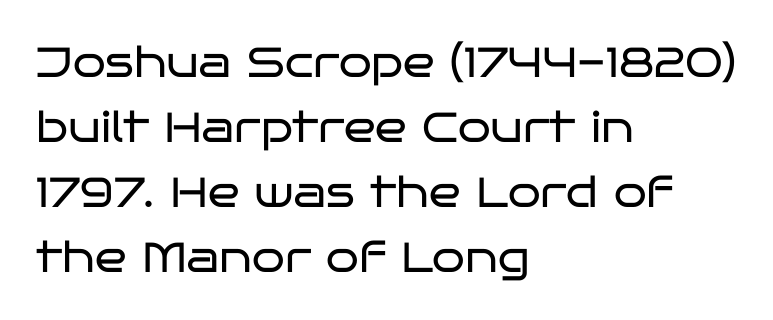
Leading: standard. Tracking here is standard; glyphs follow each other at the usual distance. Clear beneath every line of the passage. This rendering uses left alignment, leaving the right contour irregular. Look at the bottom of the vertical strokes: they stop flat, with no serifs. The font's upright variant was chosen for this text.
